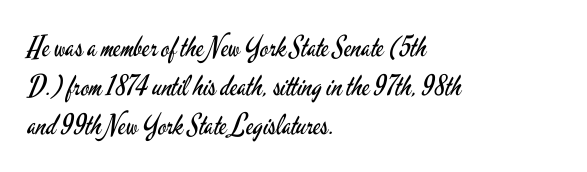
Q: Is the text bold? A: No.
Q: Is the text italic (slanted)? A: Yes.
Q: Is the typeface a serif or a sans-serif typeface? A: Sans-serif.
Q: Is the text underlined? A: No.
Q: How is the paragraph aligned? A: Left-aligned.
Q: Is the spacing between letters normal or unusually wide? A: Normal.
Q: Is the spacing between lines tight, normal or loose? A: Normal.
Q: Width (condensed, normal, or wide)? A: Condensed.
Q: Stroke contrast? A: Low.
Q: x-height? A: Small.
Q: Monospaced? A: No.
